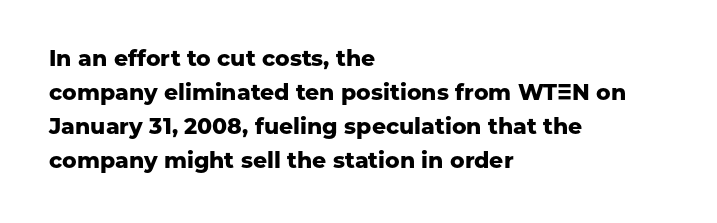
Underline: absent. Default kerning and tracking; the words read as compact shapes. Successive baselines arrive at the customary interval. You can tell it's not italic because the verticals are truly vertical. One-word summary of the alignment: left. These lines carry a lot of weight — the face is fully bold.
